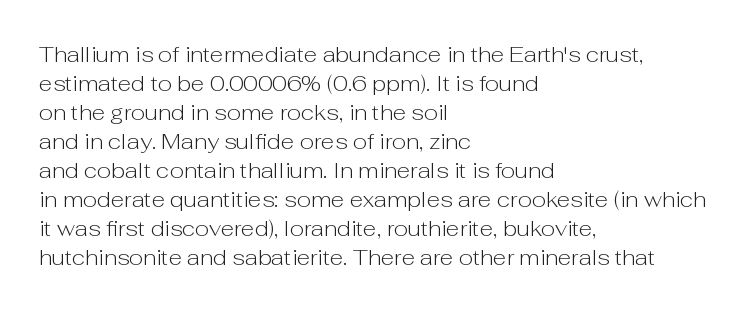
{"italic": "no", "bold": "no", "underline": "no", "align": "left", "line_spacing": "normal", "line_spacing_ratio": 1.32, "letter_spacing": "normal", "letter_spacing_em": 0.0, "glyph_px": 22}
